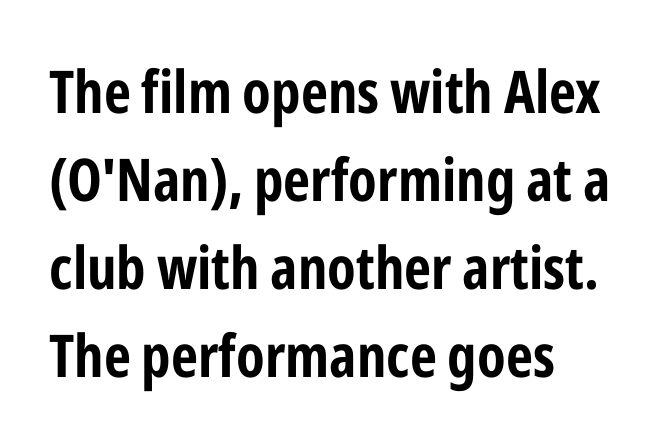
{"serif": "no", "italic": "no", "bold": "yes", "weight": "bold", "width": "condensed", "stroke_contrast": "low", "x_height": "medium", "monospaced": "no", "underline": "no", "align": "left", "line_spacing": "normal", "line_spacing_ratio": 1.49, "letter_spacing": "normal", "letter_spacing_em": 0.0, "glyph_px": 59}
